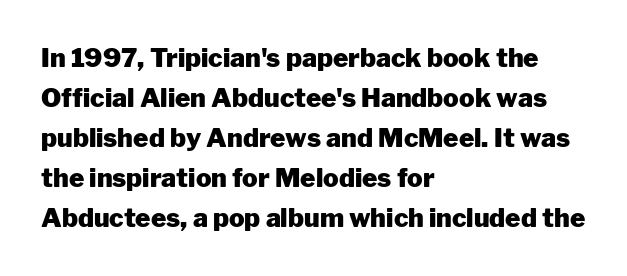
{"italic": "no", "bold": "yes", "underline": "no", "align": "left", "line_spacing": "normal", "line_spacing_ratio": 1.54, "letter_spacing": "normal", "letter_spacing_em": 0.0, "glyph_px": 26}
